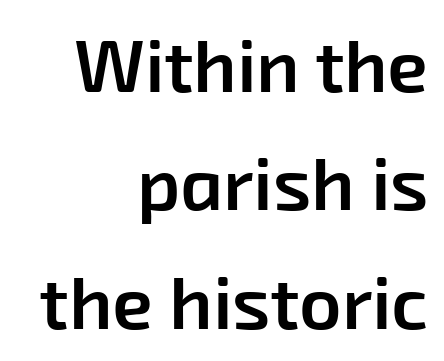
Q: Is the text bold? A: Semi-bold.
Q: Is the typeface a serif or a sans-serif typeface? A: Sans-serif.
Q: Is the text underlined? A: No.
Q: How is the paragraph aligned? A: Right-aligned.
Q: Is the spacing between letters normal or unusually wide? A: Normal.
Q: Is the spacing between lines tight, normal or loose? A: Normal.
Q: Width (condensed, normal, or wide)? A: Normal.
Q: Stroke contrast? A: Low.
Q: x-height? A: Medium.
Q: Monospaced? A: No.
